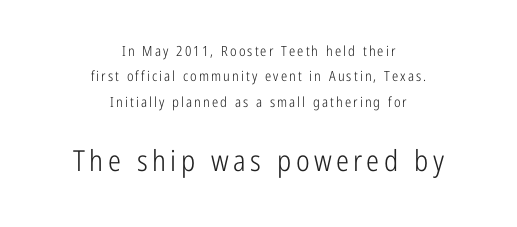
Which chunk is bigger? The second one — the bottom block dwarfs the top. Looks like regular typesetting: each glyph gets only the width it needs. Each stroke keeps to a modest, everyday thickness or less. The paragraph shown floats in the horizontal middle. Underlining? Definitely not there. Every stem runs plumb, perpendicular to the baseline.
